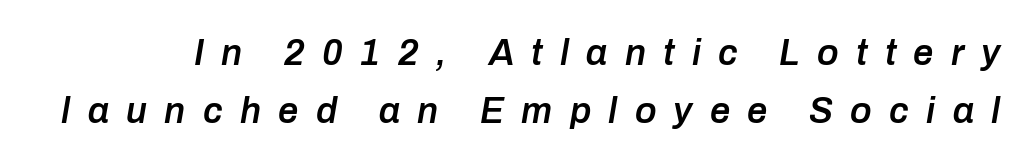
{"italic": "yes", "lean": "right", "slant_degrees": 10, "bold": "semi", "weight": "semibold", "width": "normal", "stroke_contrast": "low", "x_height": "medium", "monospaced": "no", "underline": "no", "line_spacing": "normal", "line_spacing_ratio": 1.61, "letter_spacing": "wide", "letter_spacing_em": 0.48, "glyph_px": 36}
